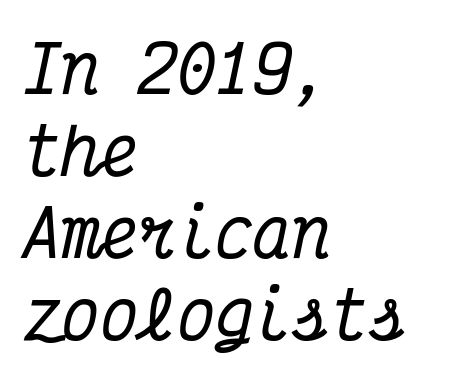
{"serif": "yes", "italic": "yes", "lean": "right", "slant_degrees": 12, "width": "condensed", "stroke_contrast": "medium", "x_height": "medium", "monospaced": "yes", "underline": "no", "align": "left", "line_spacing": "normal", "line_spacing_ratio": 1.28, "letter_spacing": "normal", "letter_spacing_em": 0.0, "glyph_px": 64}
